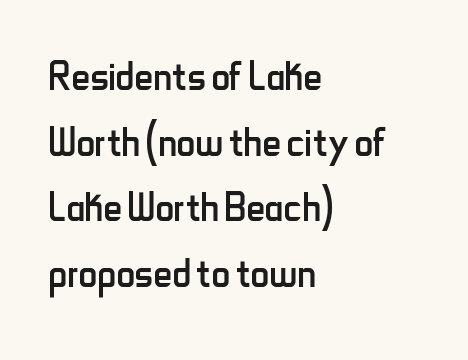
Each new line begins a customary step beneath the previous one. Ink coverage per letter is moderate at most. The ragged edge is on the right, which tells us the setting is flush left. Decoration check: the copy has no underline.
